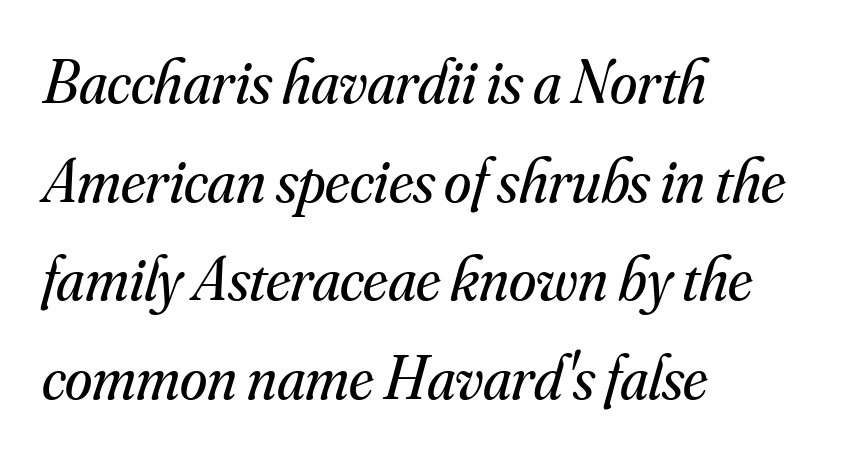
The image shows 62 px regular-weight serif type, italic (leaning right); set left-aligned, normal line spacing (1.59x), normal letter spacing, not underlined; medium stroke contrast and a small x-height.
